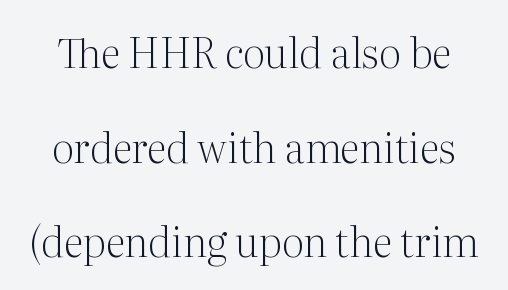
{"serif": "yes", "italic": "no", "bold": "no", "weight": "light", "width": "normal", "stroke_contrast": "medium", "x_height": "medium", "monospaced": "no", "underline": "no", "line_spacing": "loose", "line_spacing_ratio": 2.31, "letter_spacing": "normal", "letter_spacing_em": 0.0, "glyph_px": 41}
